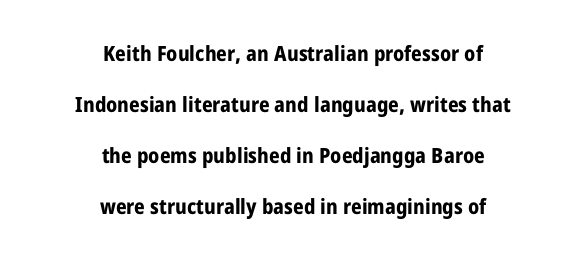
The space beneath each line is pristine and unruled. Letter spacing: default. Notice how thick the strokes are: this is what a full bold looks like. Style check: upright. In CSS terms this would be text-align: center.
